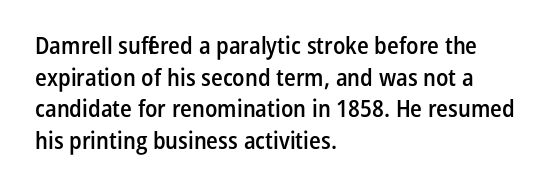
The image shows 24 px text type, upright; set left-aligned, normal line spacing (1.32x), normal letter spacing, not underlined.
